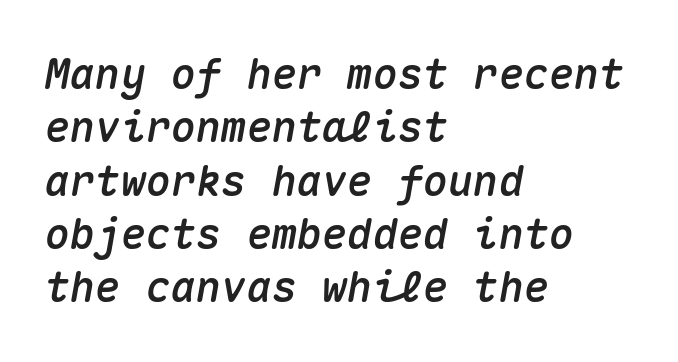
A clean baseline with only descenders dipping below it. Which margin do the lines hug? The left one — the right edge is uneven. A normal amount of white space separates one row of letters from the next. Note the uniform advance width — an 'i' takes as much space as an 'm'. The lettering tilts uniformly, giving the passage an italic look.
